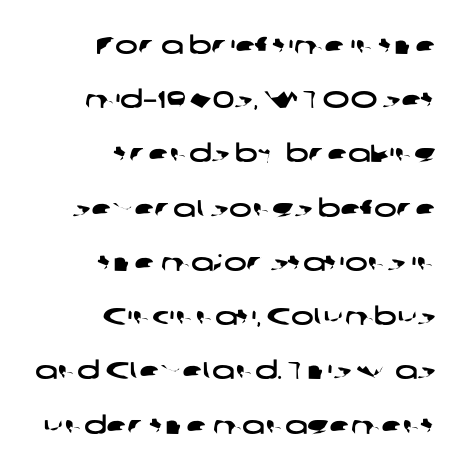
The image shows 24 px text type; set right-aligned, loose line spacing (2.26x), normal letter spacing, not underlined.
